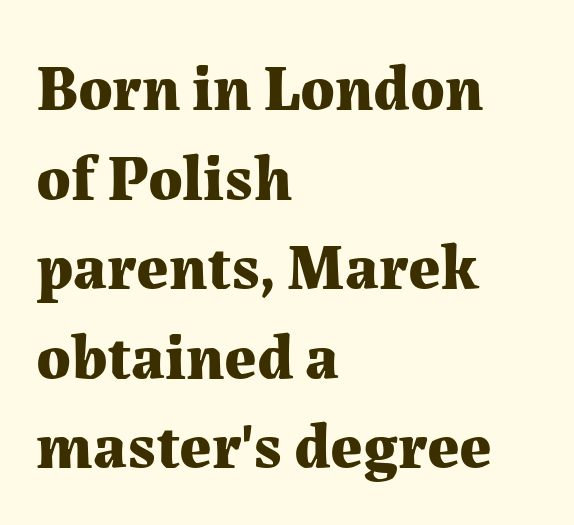
{"serif": "yes", "italic": "no", "bold": "yes", "weight": "bold", "width": "normal", "stroke_contrast": "medium", "x_height": "medium", "monospaced": "no", "underline": "no", "align": "left", "line_spacing": "normal", "line_spacing_ratio": 1.4, "letter_spacing": "normal", "letter_spacing_em": 0.0, "glyph_px": 64}
